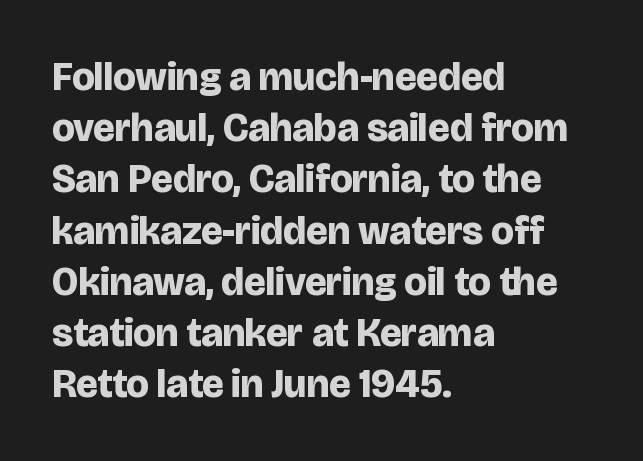
Q: Is the text bold? A: Yes.
Q: Is the text italic (slanted)? A: No, it is upright.
Q: Is the typeface a serif or a sans-serif typeface? A: Sans-serif.
Q: Is the text underlined? A: No.
Q: How is the paragraph aligned? A: Left-aligned.
Q: Is the spacing between letters normal or unusually wide? A: Normal.
Q: Is the spacing between lines tight, normal or loose? A: Normal.
Q: Width (condensed, normal, or wide)? A: Normal.
Q: Stroke contrast? A: Low.
Q: x-height? A: Large.
Q: Monospaced? A: No.
